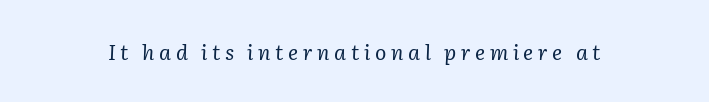
{"italic": "yes", "lean": "right", "slant_degrees": 2, "bold": "no", "underline": "no", "letter_spacing": "wide", "letter_spacing_em": 0.22, "glyph_px": 21}
